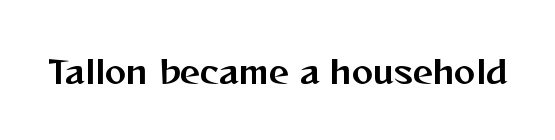
{"serif": "no", "italic": "no", "width": "normal", "stroke_contrast": "medium", "x_height": "medium", "monospaced": "no", "underline": "no", "letter_spacing": "normal", "letter_spacing_em": 0.0, "glyph_px": 32}
